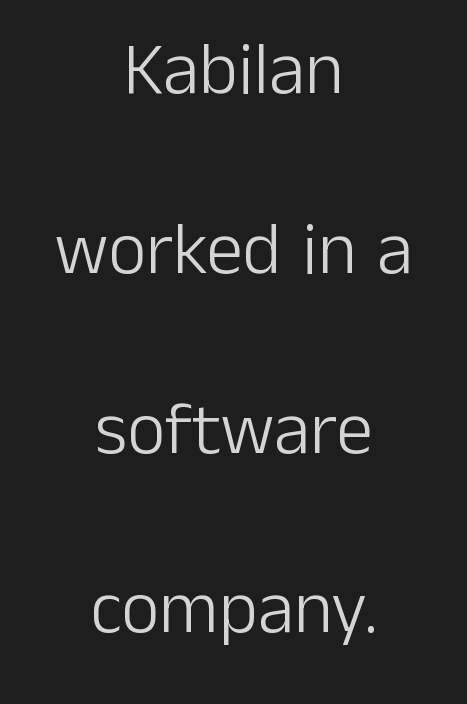
The passage shown is not underscored anywhere. Every row of glyphs is offset so its center matches the block's center. The letters sit at their default tracking, neither squeezed nor spread. A typesetter would call this proportional, since set widths differ per character. The cut favours lightness, reaching ordinary text weight at its darkest.
